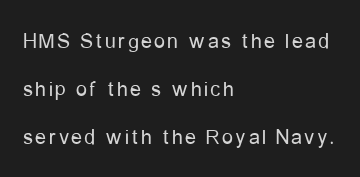
The image shows 22 px text type, upright; set left-aligned, loose line spacing (2.18x), not underlined.
